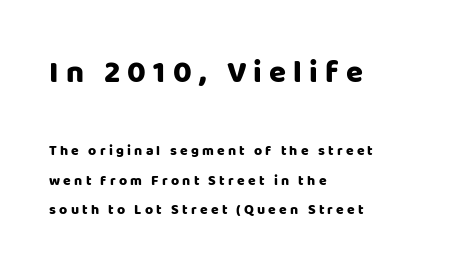
Any mark beneath the type? The region is blank. Caption: multi-line text, flush left, ragged right. Whoever set this chose breathing room over compactness in the vertical rhythm. Stroke terminals: plain, sans-serif. The specimen reads as upright at a glance. Observe the wide spacing: letters keep a clear distance from each other.
